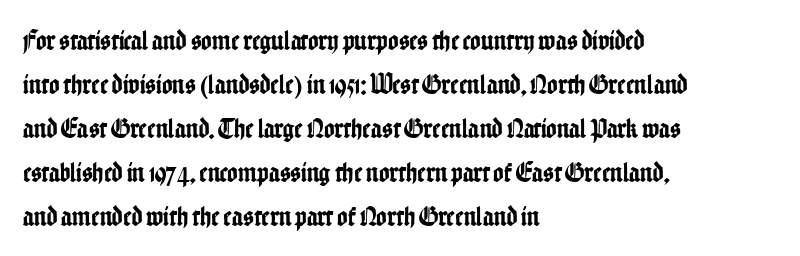
The image shows 28 px condensed sans-serif type, upright; set left-aligned, normal line spacing (1.57x), normal letter spacing, not underlined; low stroke contrast and a medium x-height.
